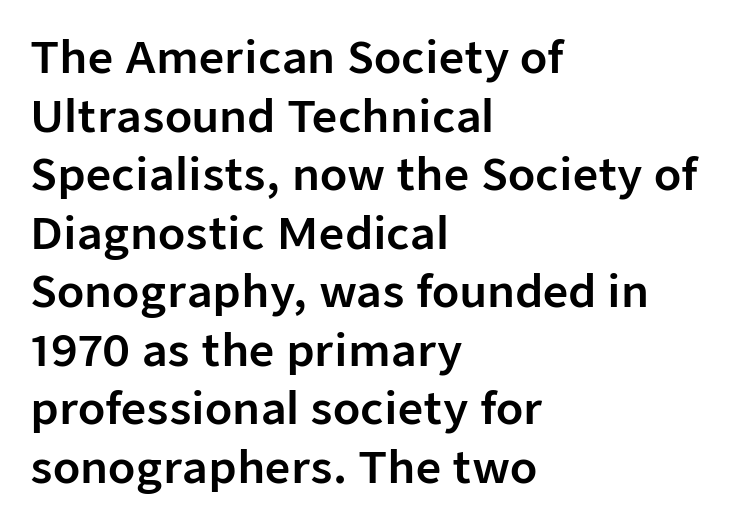
Q: Is the text italic (slanted)? A: No, it is upright.
Q: Is the typeface a serif or a sans-serif typeface? A: Sans-serif.
Q: Is the text underlined? A: No.
Q: How is the paragraph aligned? A: Left-aligned.
Q: Is the spacing between letters normal or unusually wide? A: Normal.
Q: Is the spacing between lines tight, normal or loose? A: Normal.
Q: Width (condensed, normal, or wide)? A: Normal.
Q: Stroke contrast? A: Low.
Q: x-height? A: Medium.
Q: Monospaced? A: No.
